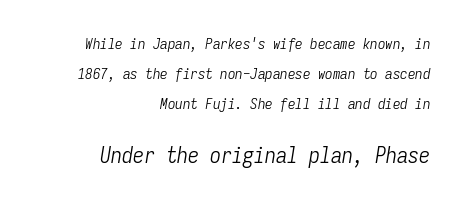
Q: Is the text bold? A: No.
Q: Is the text italic (slanted)? A: Yes, it leans right by about 9 degrees.
Q: Is the text underlined? A: No.
Q: How is the paragraph aligned? A: Right-aligned.
Q: Is the spacing between letters normal or unusually wide? A: Normal.
Q: Is the spacing between lines tight, normal or loose? A: Loose.
Q: Which block of text is set in a larger size, the first (top) or the second (bottom)? A: The second (bottom) one.
